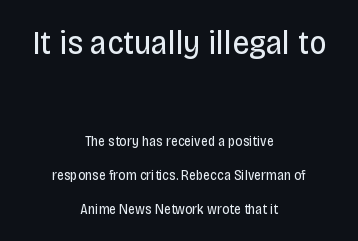
Q: Is the text bold? A: No.
Q: Is the text italic (slanted)? A: No, it is upright.
Q: Is the typeface a serif or a sans-serif typeface? A: Sans-serif.
Q: Is the text underlined? A: No.
Q: How is the paragraph aligned? A: Centered.
Q: Is the spacing between letters normal or unusually wide? A: Normal.
Q: Is the spacing between lines tight, normal or loose? A: Loose.
Q: Which block of text is set in a larger size, the first (top) or the second (bottom)? A: The first (top) one.
Q: Width (condensed, normal, or wide)? A: Condensed.
Q: Stroke contrast? A: Low.
Q: x-height? A: Large.
Q: Monospaced? A: No.
